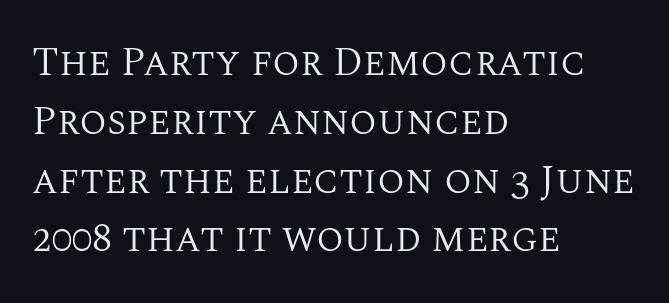
{"serif": "yes", "italic": "no", "bold": "no", "weight": "regular", "width": "normal", "stroke_contrast": "medium", "x_height": "large", "monospaced": "no", "underline": "no", "align": "left", "line_spacing": "normal", "line_spacing_ratio": 1.47, "letter_spacing": "normal", "letter_spacing_em": 0.0, "glyph_px": 40}
